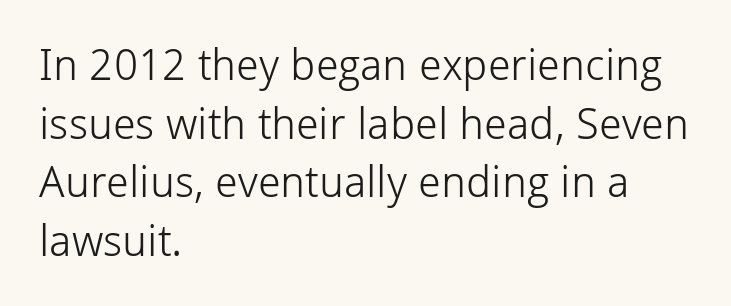
The image shows 44 px light sans-serif type, upright; set left-aligned, normal line spacing (1.33x), normal letter spacing, not underlined; low stroke contrast and a medium x-height.
